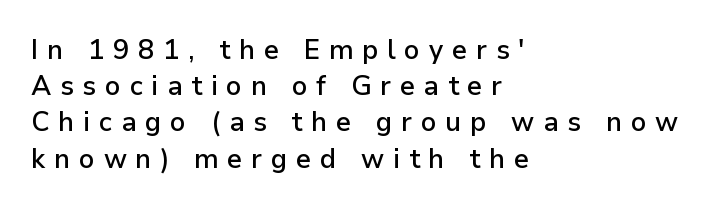
The image shows 27 px text type, upright; set left-aligned, normal line spacing (1.34x), unusually wide letter spacing (+0.32 em), not underlined.
